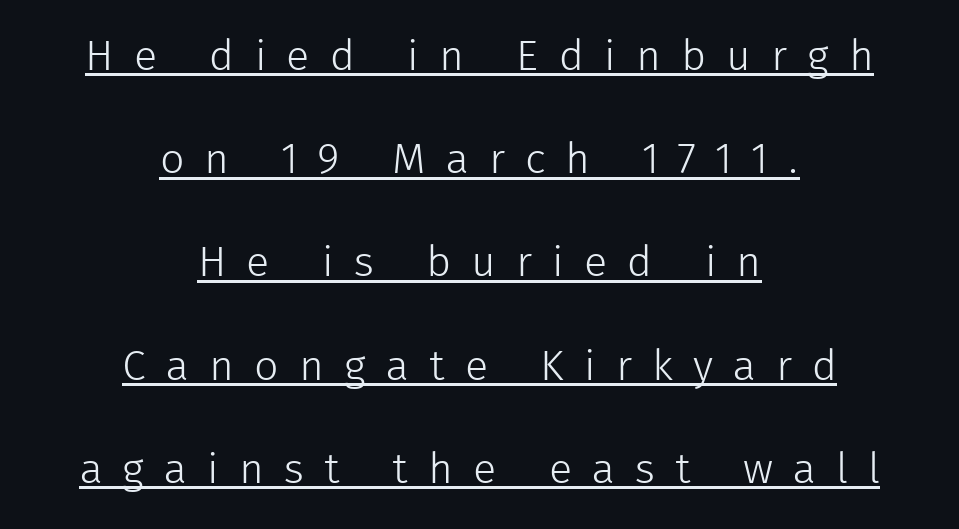
The image shows 43 px light sans-serif type, upright; set centered, loose line spacing (2.4x), unusually wide letter spacing (+0.47 em), underlined; low stroke contrast and a medium x-height.
